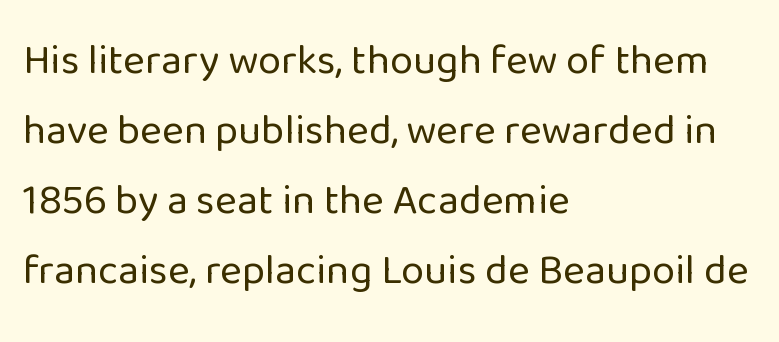
{"serif": "no", "italic": "no", "bold": "no", "weight": "regular", "width": "normal", "stroke_contrast": "low", "x_height": "medium", "monospaced": "no", "underline": "no", "align": "left", "line_spacing": "normal", "line_spacing_ratio": 1.67, "letter_spacing": "normal", "letter_spacing_em": 0.0, "glyph_px": 42}
